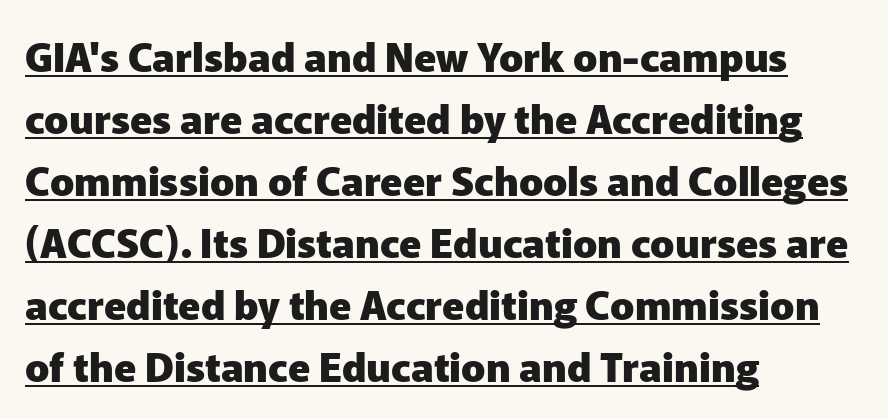
{"serif": "no", "italic": "no", "bold": "yes", "weight": "heavy", "width": "normal", "stroke_contrast": "low", "x_height": "medium", "monospaced": "no", "underline": "yes", "align": "left", "line_spacing": "normal", "line_spacing_ratio": 1.55, "letter_spacing": "normal", "letter_spacing_em": 0.0, "glyph_px": 40}
